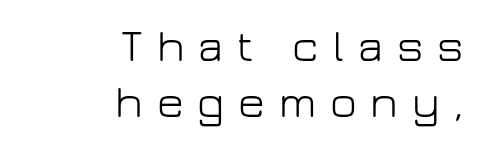
{"serif": "no", "italic": "no", "bold": "no", "weight": "light", "width": "normal", "stroke_contrast": "low", "x_height": "medium", "monospaced": "no", "underline": "no", "align": "right", "line_spacing_ratio": 1.22, "letter_spacing": "wide", "letter_spacing_em": 0.3, "glyph_px": 46}
